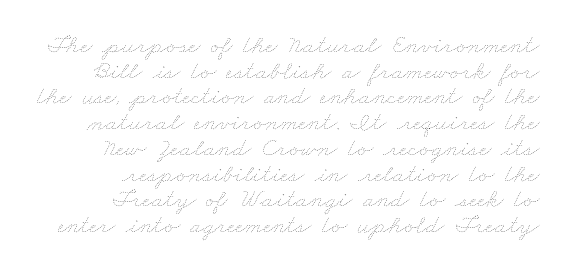
{"bold": "no", "underline": "no", "align": "right", "line_spacing": "tight", "line_spacing_ratio": 0.99, "letter_spacing": "normal", "letter_spacing_em": 0.0, "glyph_px": 26}
